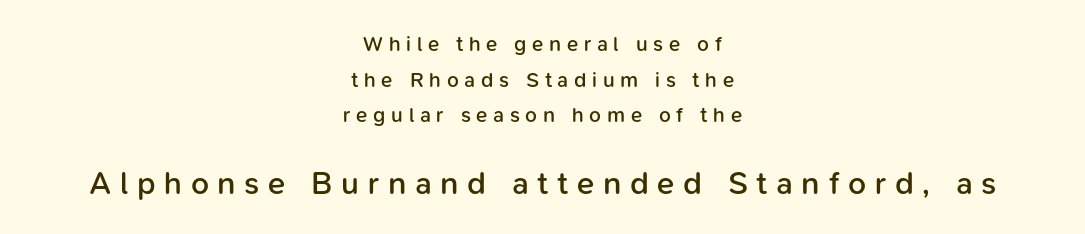
{"serif": "no", "italic": "no", "bold": "semi", "weight": "semibold", "width": "normal", "stroke_contrast": "low", "x_height": "medium", "monospaced": "no", "underline": "no", "align": "center", "line_spacing": "normal", "line_spacing_ratio": 1.7, "letter_spacing": "wide", "letter_spacing_em": 0.27, "larger_block": "second", "size_ratio": 1.52, "glyph_px": 32}
